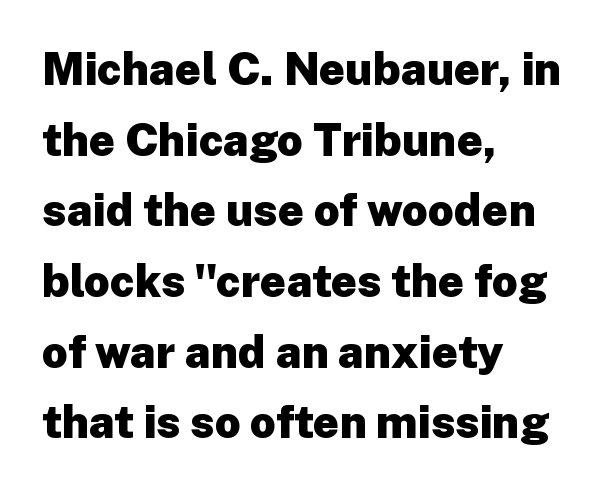
The image shows 45 px heavy sans-serif type, upright; set left-aligned, normal line spacing (1.57x), normal letter spacing, not underlined; low stroke contrast and a medium x-height.
